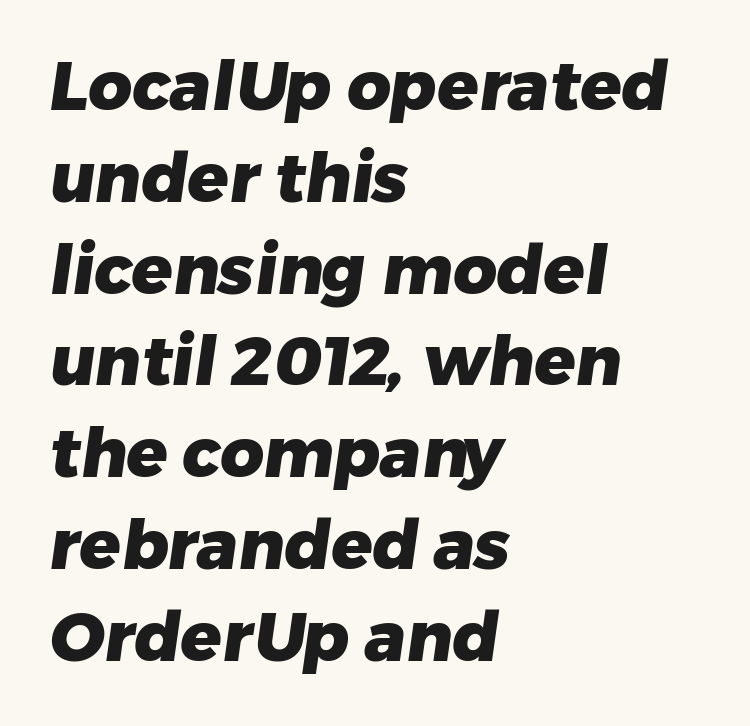
Q: Is the text bold? A: Yes.
Q: Is the typeface a serif or a sans-serif typeface? A: Sans-serif.
Q: Is the text underlined? A: No.
Q: How is the paragraph aligned? A: Left-aligned.
Q: Is the spacing between letters normal or unusually wide? A: Normal.
Q: Is the spacing between lines tight, normal or loose? A: Normal.
Q: Width (condensed, normal, or wide)? A: Normal.
Q: Stroke contrast? A: Low.
Q: x-height? A: Medium.
Q: Monospaced? A: No.
